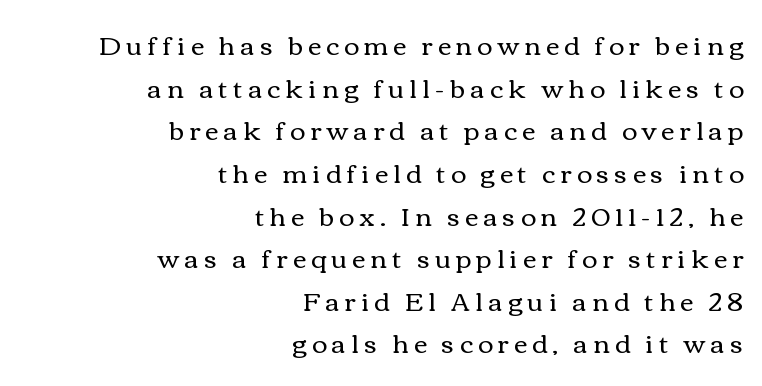
The image shows 26 px text type, upright; set right-aligned, normal line spacing (1.64x), unusually wide letter spacing (+0.2 em), not underlined.
